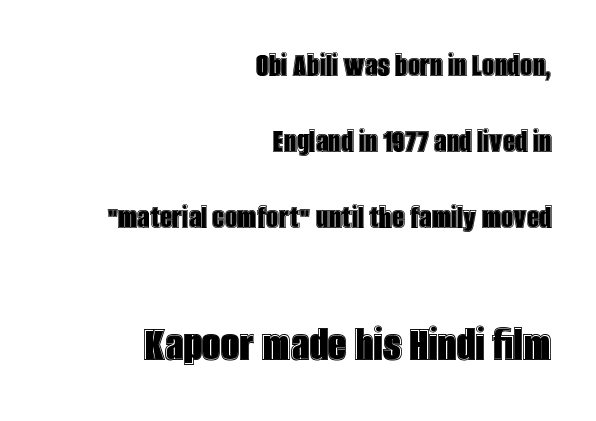
A great deal of white space separates one row of letters from the next. Looks like regular typesetting: each glyph gets only the width it needs. Notice how the stems are strictly vertical — no italics here. The letterforms sit shoulder to shoulder at normal distance.
